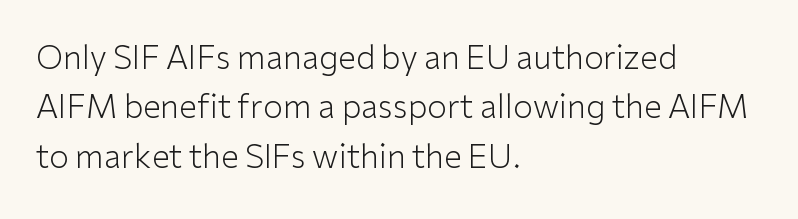
The image shows 32 px light sans-serif type, upright; set left-aligned, normal line spacing (1.54x), normal letter spacing, not underlined; low stroke contrast and a medium x-height.
